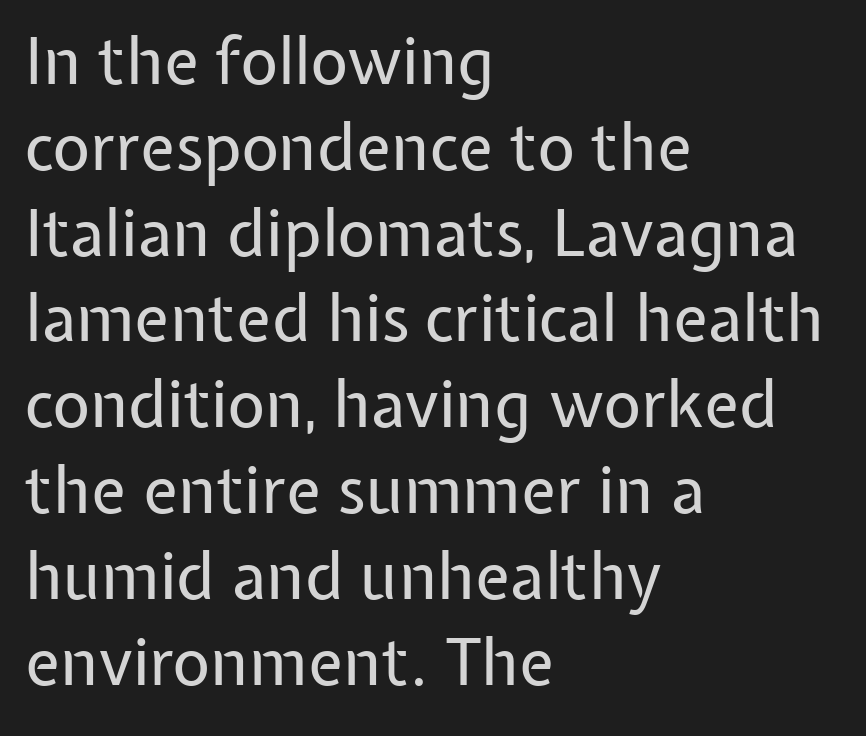
The image shows 65 px regular-weight sans-serif type, upright; set left-aligned, normal line spacing (1.32x), normal letter spacing, not underlined; low stroke contrast and a medium x-height.
